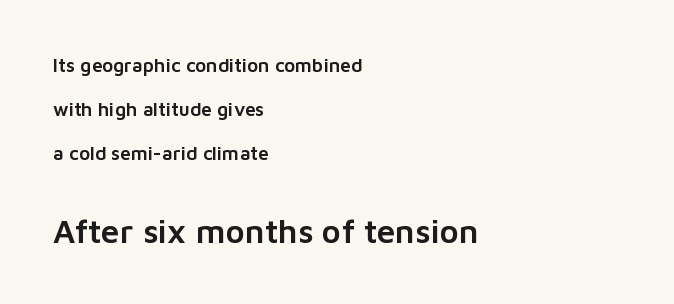
{"serif": "no", "italic": "no", "width": "normal", "stroke_contrast": "low", "x_height": "medium", "monospaced": "no", "underline": "no", "align": "left", "line_spacing": "loose", "line_spacing_ratio": 2.31, "letter_spacing": "normal", "letter_spacing_em": 0.0, "larger_block": "second", "size_ratio": 1.74, "glyph_px": 33}
